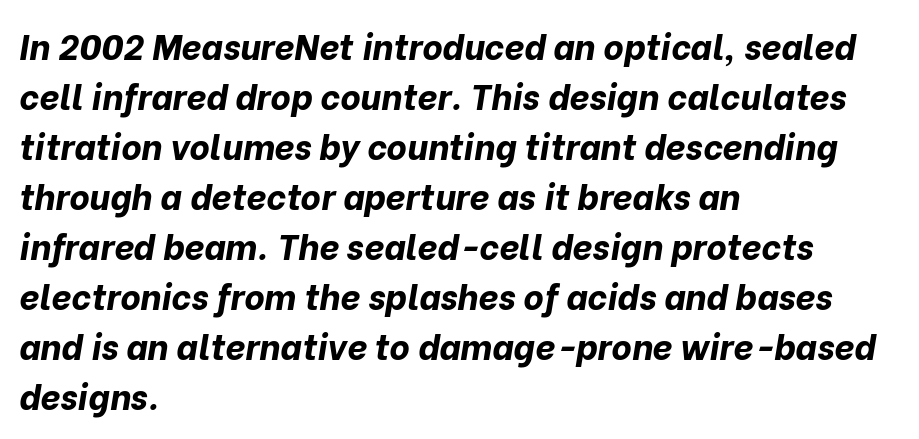
Q: Is the text bold? A: Yes.
Q: Is the text italic (slanted)? A: Yes, it leans right by about 10 degrees.
Q: Is the text underlined? A: No.
Q: How is the paragraph aligned? A: Left-aligned.
Q: Is the spacing between letters normal or unusually wide? A: Normal.
Q: Is the spacing between lines tight, normal or loose? A: Normal.
Q: Width (condensed, normal, or wide)? A: Normal.
Q: Stroke contrast? A: Low.
Q: x-height? A: Medium.
Q: Monospaced? A: No.
